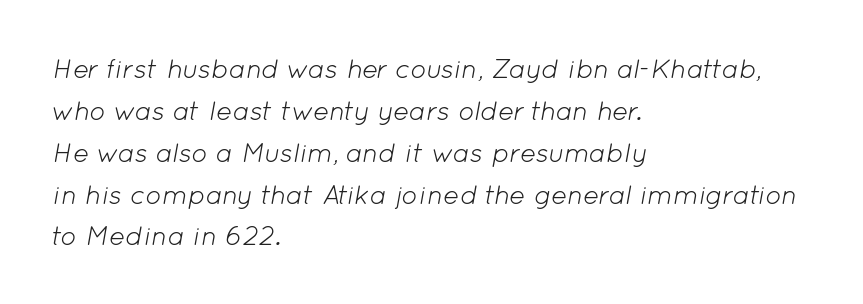
Q: Is the text bold? A: No.
Q: Is the text italic (slanted)? A: Yes, it leans right by about 12 degrees.
Q: Is the text underlined? A: No.
Q: How is the paragraph aligned? A: Left-aligned.
Q: Is the spacing between letters normal or unusually wide? A: Normal.
Q: Is the spacing between lines tight, normal or loose? A: Normal.
